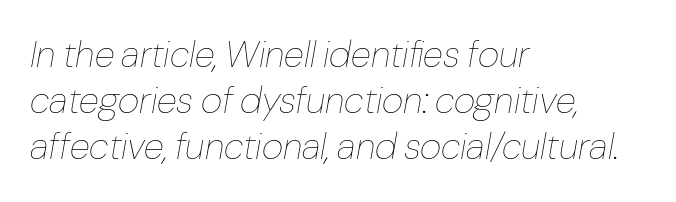
{"italic": "yes", "lean": "right", "slant_degrees": 10, "bold": "no", "weight": "thin", "width": "normal", "stroke_contrast": "low", "x_height": "medium", "monospaced": "no", "underline": "no", "align": "left", "line_spacing": "normal", "line_spacing_ratio": 1.25, "letter_spacing": "normal", "letter_spacing_em": 0.0, "glyph_px": 37}
